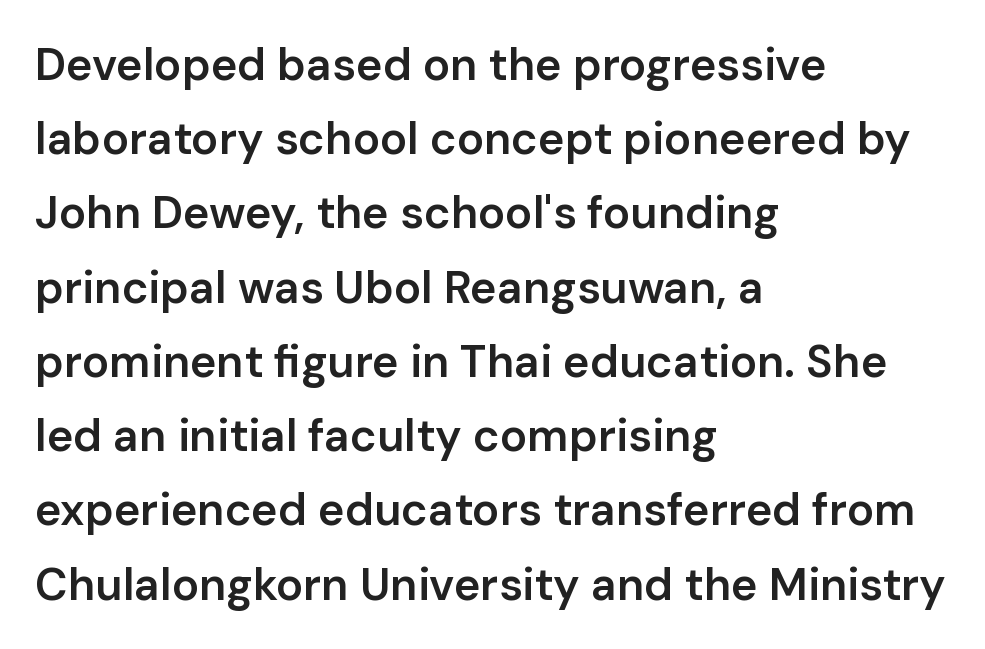
{"serif": "no", "italic": "no", "bold": "semi", "weight": "semibold", "width": "normal", "stroke_contrast": "low", "x_height": "medium", "monospaced": "no", "underline": "no", "align": "left", "line_spacing": "normal", "line_spacing_ratio": 1.65, "letter_spacing": "normal", "letter_spacing_em": 0.0, "glyph_px": 45}
